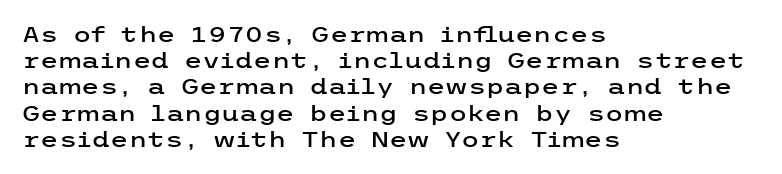
A typesetter would call this leading conventional body-copy spacing. Upright lettering throughout. This rendering uses left alignment, leaving the right contour irregular. The letterforms sit shoulder to shoulder at normal distance. Decoration check: the copy has no underline.
